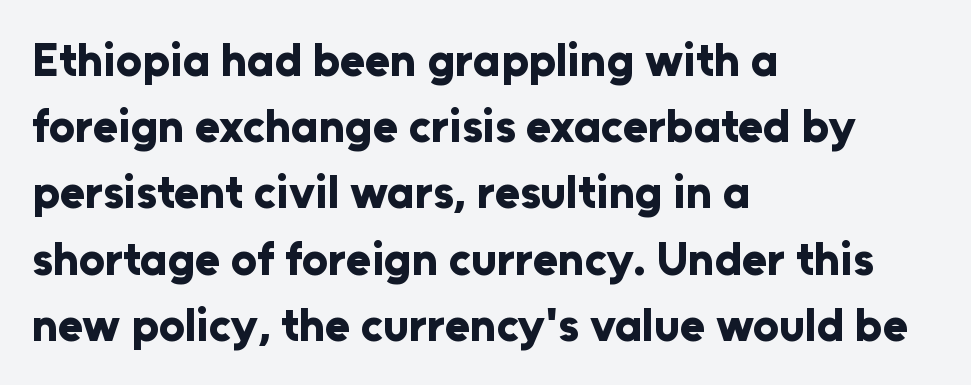
Glyph-to-glyph distance matches everyday printed text. Nobody drew a line under any word here. The designer left line spacing at the default. Teacher's note: observe the even left margin — that is flush-left alignment.
